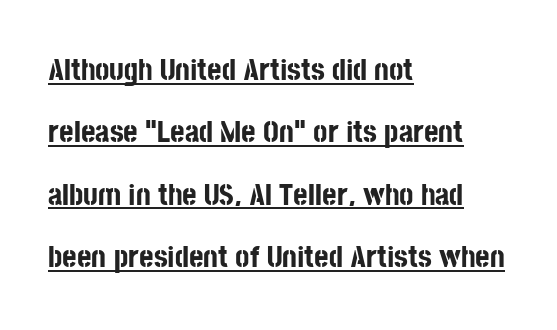
The image shows 31 px bold, condensed sans-serif type, upright; set left-aligned, loose line spacing (2.01x), normal letter spacing, underlined; low stroke contrast and a large x-height.
